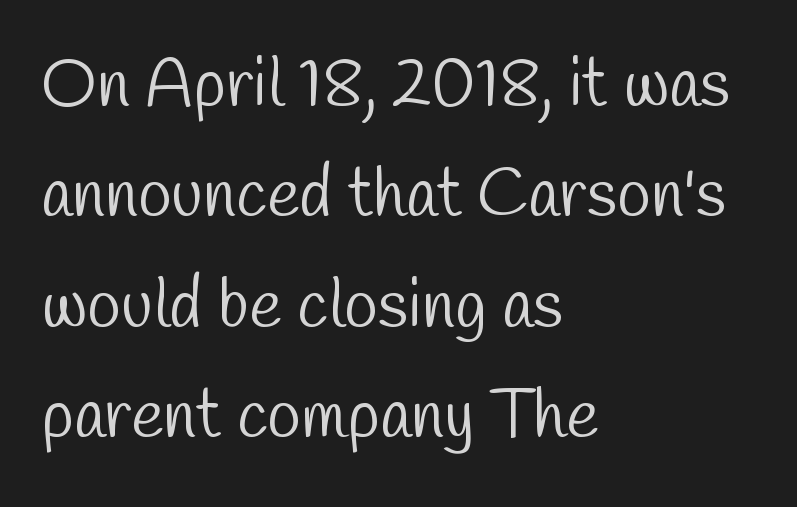
The setting favours the left margin, as ordinary paragraphs usually do. Classification — sans serif. Caption: standard tracking, unaltered. Just letters on the line, the space beneath them empty. Leading matches the norm, producing a regular column. Is this a heavy cut? Hardly; it is regular or lighter.
